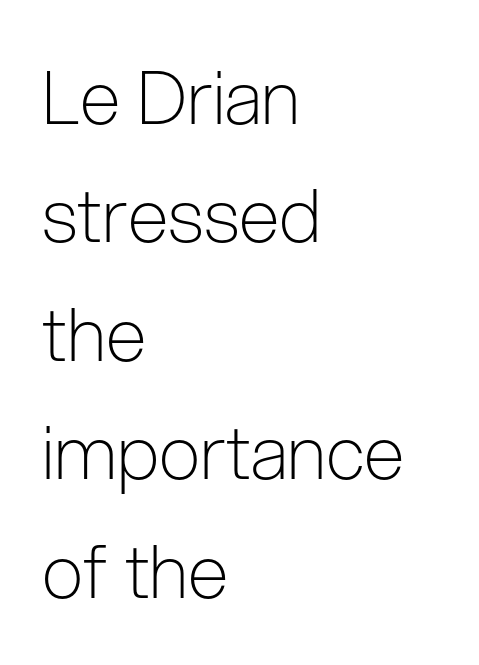
Between one letter and the next there's only the usual sliver of space. Do the characters align in a grid? No, the font is proportional. This is sans-serif lettering, the kind often seen on screens and signage. The zone under the glyphs is completely vacant. Stroke thickness stays within the range of a standard reading face or lighter.
